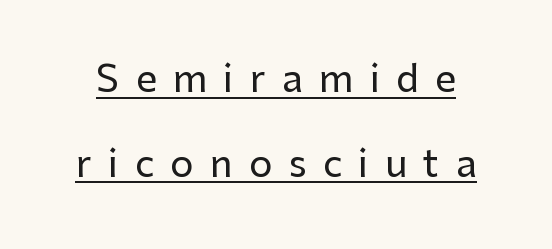
The image shows 37 px sans-serif type, upright; set loose line spacing (2.29x), unusually wide letter spacing (+0.44 em), underlined; low stroke contrast and a medium x-height.
